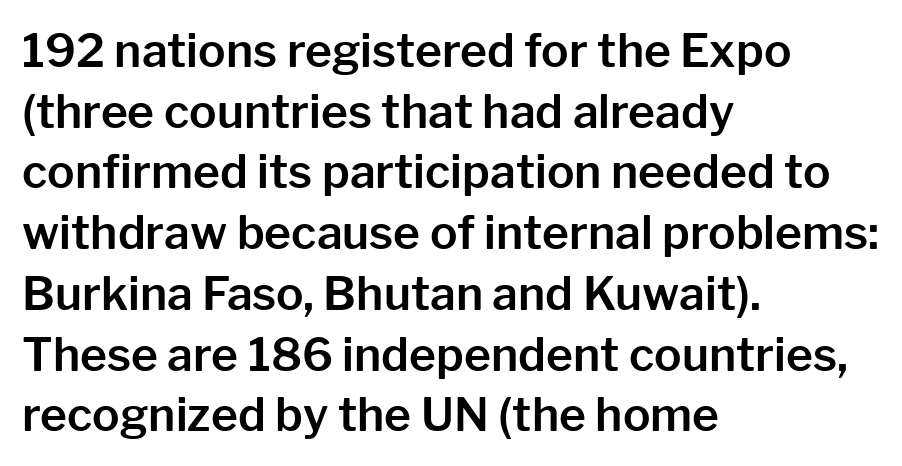
The image shows 46 px sans-serif type, upright; set left-aligned, normal line spacing (1.32x), normal letter spacing, not underlined; low stroke contrast and a medium x-height.
